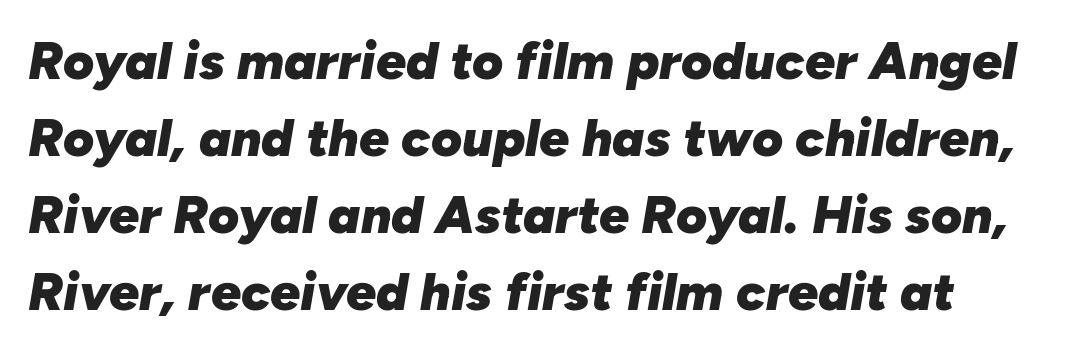
Spacing verdict: proportional, widths tailored to each character. Vertically, the passage feels balanced, rows spaced as you'd expect. The face used here is rendered with its standard letterfit. Observe the lean: these are italic letterforms. The specimen omits any rule beneath the text block's lines. Weight check: bold — yes, fully.
